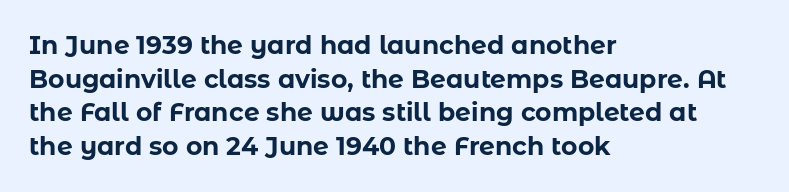
Q: Is the text bold? A: Yes.
Q: Is the text italic (slanted)? A: No, it is upright.
Q: Is the text underlined? A: No.
Q: How is the paragraph aligned? A: Left-aligned.
Q: Is the spacing between letters normal or unusually wide? A: Normal.
Q: Is the spacing between lines tight, normal or loose? A: Normal.
